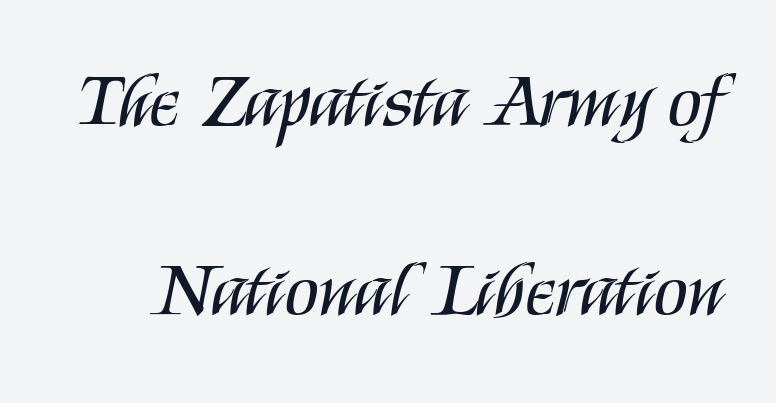
Stem width sits at or under what a default text font uses. This sample uses plain, unmodified letter spacing. Is this a fixed-width face? No — the glyphs have proportional, varying widths. The zone under the glyphs is completely vacant.
